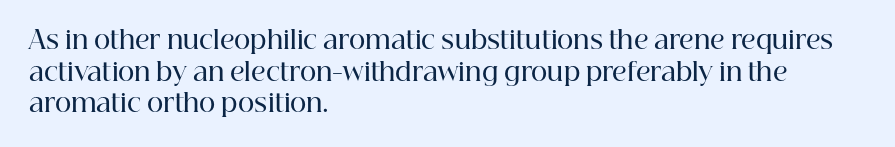
A semibold gives these letters moderate extra thickness, short of bold. The vertical gap from one line to the next is medium. The axis of the letterforms is exactly vertical. A typesetter would call this zero additional tracking. Plain, unruled lines of type. Leftover space on each line is placed entirely after the last word.
